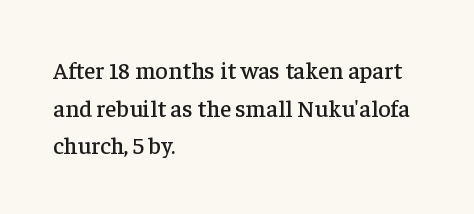
Q: Is the text italic (slanted)? A: No, it is upright.
Q: Is the text underlined? A: No.
Q: How is the paragraph aligned? A: Left-aligned.
Q: Is the spacing between letters normal or unusually wide? A: Normal.
Q: Is the spacing between lines tight, normal or loose? A: Normal.
